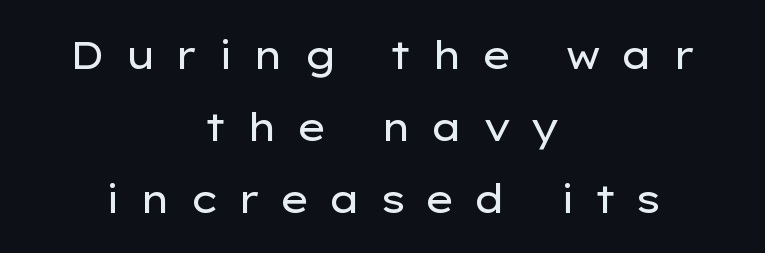
{"serif": "no", "italic": "no", "bold": "no", "weight": "regular", "width": "wide", "stroke_contrast": "low", "x_height": "medium", "monospaced": "no", "underline": "no", "align": "center", "line_spacing_ratio": 1.84, "letter_spacing": "wide", "letter_spacing_em": 0.48, "glyph_px": 39}
